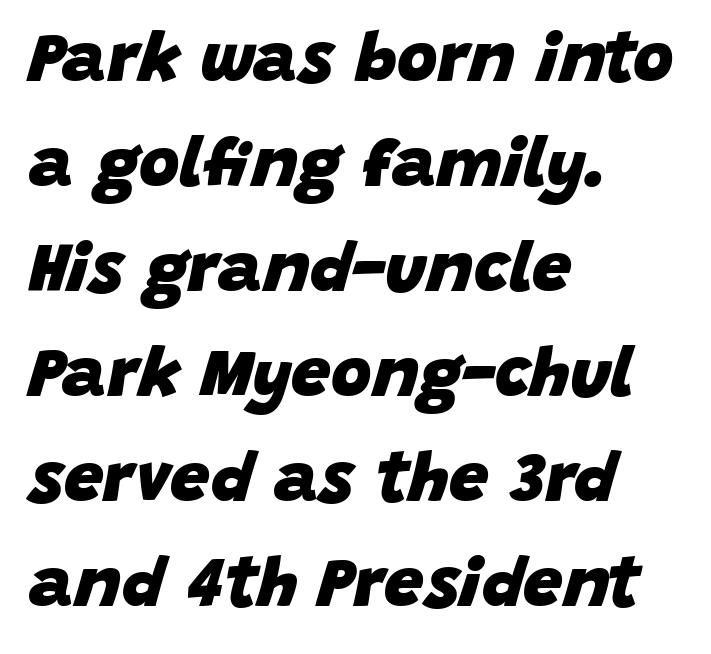
The leading is moderate, giving the passage an even texture. Yep, that's italic — everything's leaning. You could call the tracking neutral — neither tight nor loose. The string is rendered with underlining switched off. Visually the block forms a straight wall on the left and a jagged coastline on the right. The glyphs have the mass of a bold cut.
